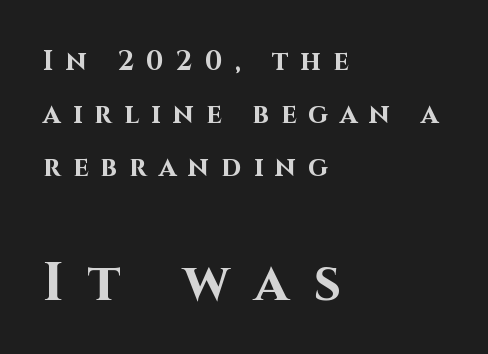
{"serif": "no", "italic": "no", "bold": "yes", "weight": "bold", "width": "normal", "stroke_contrast": "high", "x_height": "large", "monospaced": "no", "underline": "no", "align": "left", "line_spacing": "loose", "line_spacing_ratio": 1.97, "letter_spacing": "wide", "letter_spacing_em": 0.45, "larger_block": "second", "size_ratio": 2.0, "glyph_px": 54}
